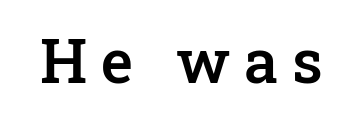
These words are printed semibold, heavier than regular yet not bold. Examine the stroke ends and you'll spot serifs. This sample has the flowing, uneven cadence of proportional lettering. Posture: upright roman.
